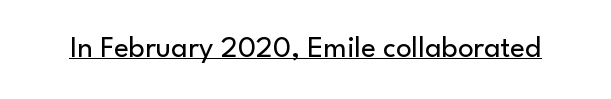
The image shows 31 px regular-weight sans-serif type, upright; set normal letter spacing, underlined; low stroke contrast and a small x-height.
